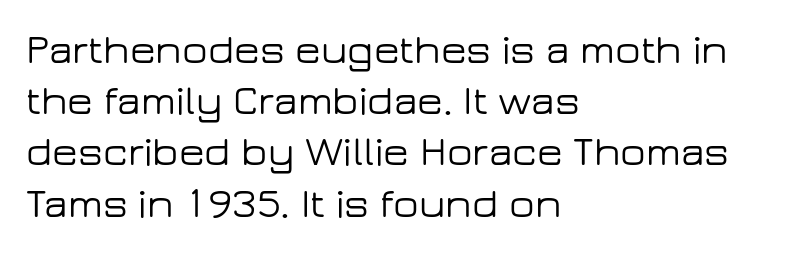
{"serif": "no", "italic": "no", "width": "wide", "stroke_contrast": "low", "x_height": "medium", "monospaced": "no", "underline": "no", "align": "left", "line_spacing_ratio": 1.22, "letter_spacing": "normal", "letter_spacing_em": 0.0, "glyph_px": 42}
